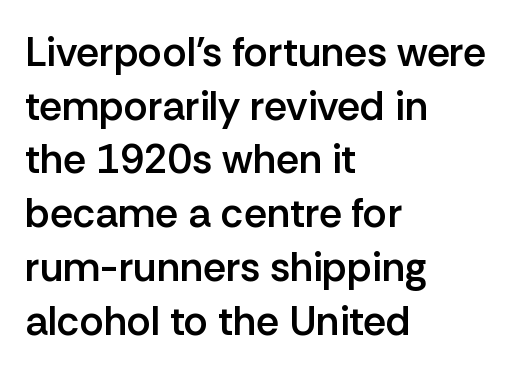
The lines in this sample share a left origin and differ only in where they stop. Spacing verdict: proportional, widths tailored to each character. On the weight axis this lands at semibold, roughly 600. The area under the type is left untouched. The type is set solid horizontally, with unmodified tracking. Ascenders rise straight up at ninety degrees.
